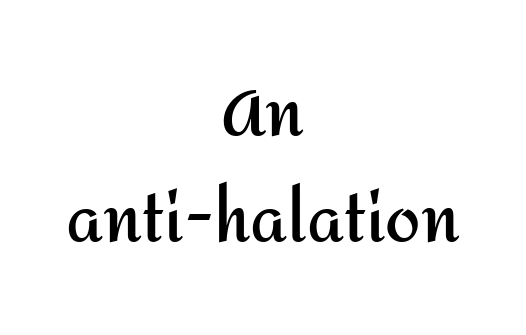
Summary of vertical rhythm: regular, with standard interline spacing. Tracking here is standard; glyphs follow each other at the usual distance. Regarding serifs, this sample does without them. A typesetter would call this proportional, since set widths differ per character. Caption: multi-line text, centered on the measure. Quick note: not italic, upright.
